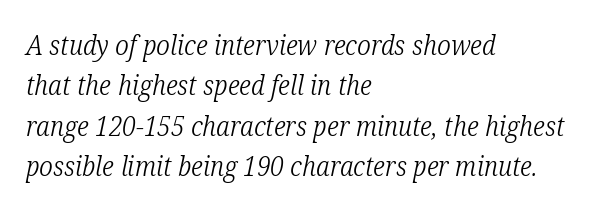
The face used here is rendered with its standard letterfit. Underlining? Definitely not there. The lettering tilts uniformly, giving the passage an italic look. The lines are quadded left. The weight would be labelled regular, book, light, or lighter still.
